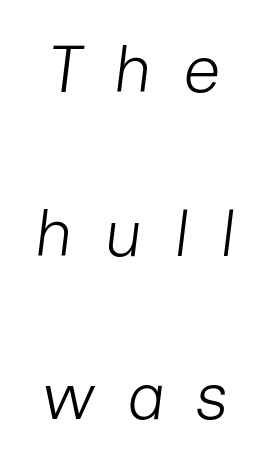
Observe the lean: these are italic letterforms. Airy leading. The passage shown is typed in a proportional face where columns would drift. A quiet, ordinary-to-light weight characterises the typeface.
